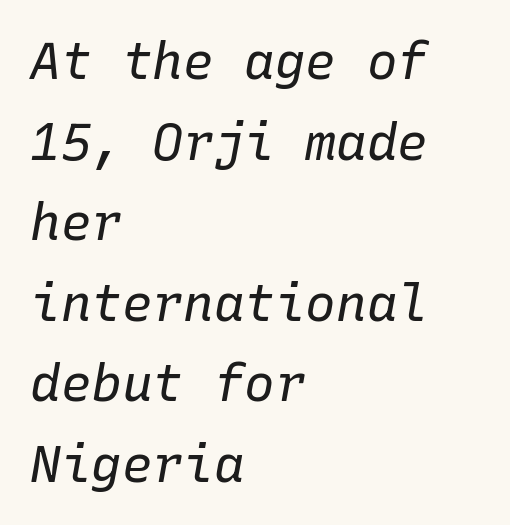
{"italic": "yes", "lean": "right", "slant_degrees": 10, "bold": "no", "weight": "regular", "width": "normal", "stroke_contrast": "low", "x_height": "medium", "monospaced": "yes", "underline": "no", "align": "left", "line_spacing": "normal", "line_spacing_ratio": 1.58, "letter_spacing": "normal", "letter_spacing_em": 0.0, "glyph_px": 51}
